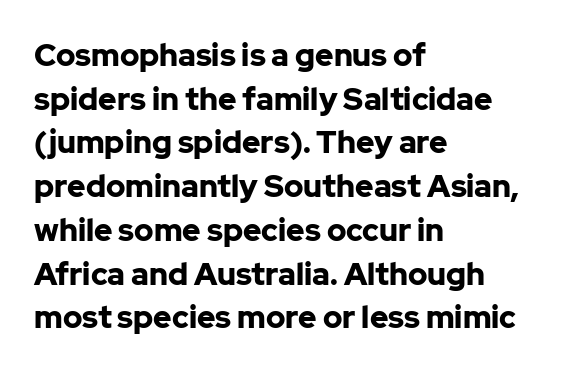
Q: Is the text bold? A: Yes.
Q: Is the text italic (slanted)? A: No, it is upright.
Q: Is the typeface a serif or a sans-serif typeface? A: Sans-serif.
Q: Is the text underlined? A: No.
Q: How is the paragraph aligned? A: Left-aligned.
Q: Is the spacing between letters normal or unusually wide? A: Normal.
Q: Is the spacing between lines tight, normal or loose? A: Normal.
Q: Width (condensed, normal, or wide)? A: Normal.
Q: Stroke contrast? A: Low.
Q: x-height? A: Medium.
Q: Monospaced? A: No.
